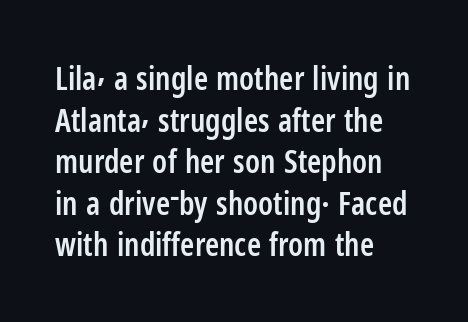
{"serif": "no", "italic": "no", "bold": "semi", "weight": "semibold", "width": "condensed", "stroke_contrast": "low", "x_height": "medium", "monospaced": "no", "underline": "no", "align": "left", "line_spacing": "normal", "line_spacing_ratio": 1.3, "letter_spacing": "normal", "letter_spacing_em": 0.0, "glyph_px": 32}
